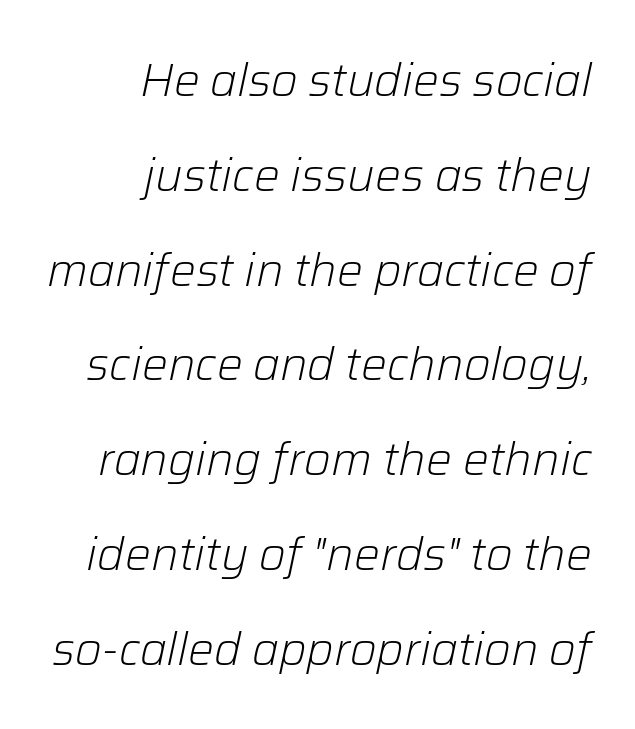
The lines in this sample share a right terminus and differ only in where they begin. Weight: regular or lighter. Bare-footed words on every line. The passage shown stacks its lines with a broad gap. Each letter keeps its own natural width here, so spacing adapts to shape.
